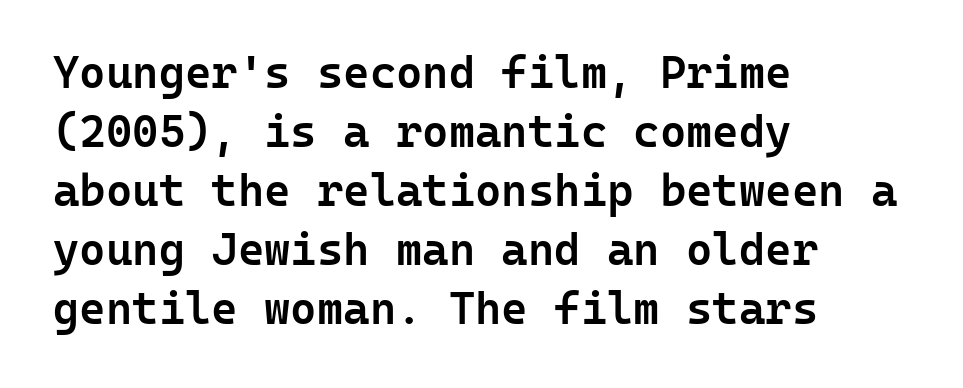
The image shows 45 px semibold sans-serif type, upright, monospaced; set left-aligned, normal line spacing (1.31x), normal letter spacing, not underlined; low stroke contrast and a medium x-height.
